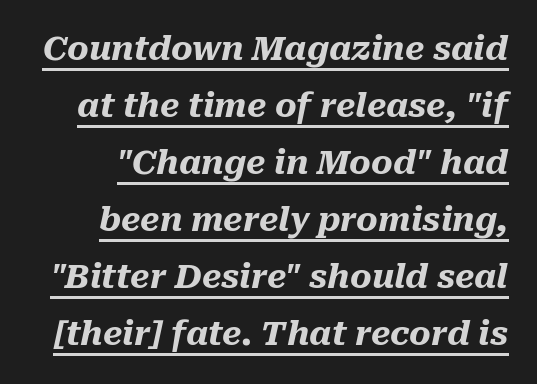
{"italic": "yes", "lean": "right", "slant_degrees": 10, "bold": "yes", "weight": "heavy", "width": "normal", "stroke_contrast": "medium", "x_height": "medium", "monospaced": "no", "underline": "yes", "line_spacing_ratio": 1.73, "letter_spacing": "normal", "letter_spacing_em": 0.0, "glyph_px": 33}
